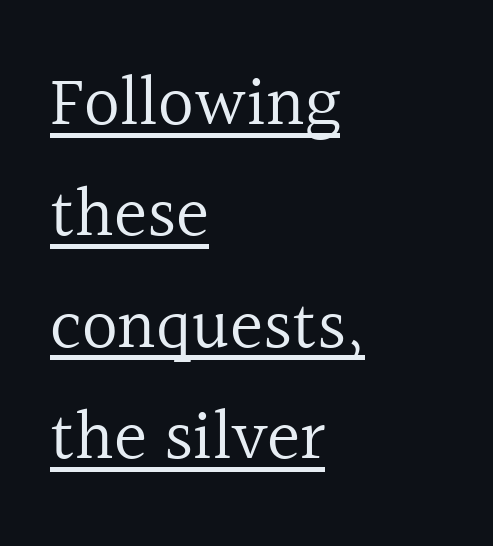
Is there an underline? Yes — a line sits under the letters. These lines stack with their left ends in a neat column. It's the straight-up-and-down kind of type. This sample has the flowing, uneven cadence of proportional lettering. If you measured baseline to baseline, you'd find a middling distance.
